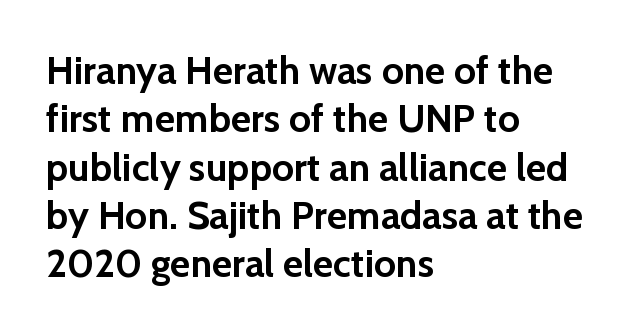
Q: Is the text bold? A: Yes.
Q: Is the text italic (slanted)? A: No, it is upright.
Q: Is the typeface a serif or a sans-serif typeface? A: Sans-serif.
Q: Is the text underlined? A: No.
Q: How is the paragraph aligned? A: Left-aligned.
Q: Is the spacing between letters normal or unusually wide? A: Normal.
Q: Width (condensed, normal, or wide)? A: Normal.
Q: Stroke contrast? A: Low.
Q: x-height? A: Medium.
Q: Monospaced? A: No.
